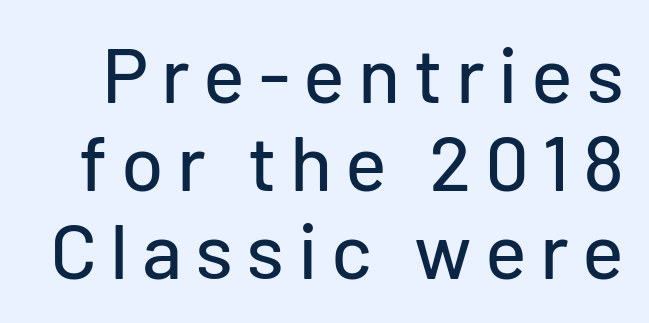
Do the characters align in a grid? No, the font is proportional. Line spacing here is tight. Check where the strokes stop: nothing finishes them off — pure sans. Italic: no, the glyphs are upright roman. The words here are not underlined.
